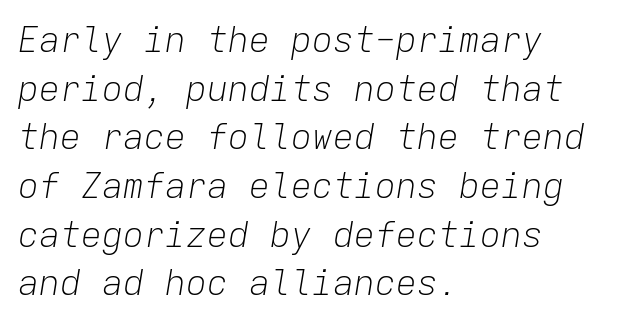
Q: Is the text bold? A: No.
Q: Is the text italic (slanted)? A: Yes, it leans right by about 9 degrees.
Q: Is the text underlined? A: No.
Q: How is the paragraph aligned? A: Left-aligned.
Q: Is the spacing between letters normal or unusually wide? A: Normal.
Q: Is the spacing between lines tight, normal or loose? A: Normal.
Q: Width (condensed, normal, or wide)? A: Normal.
Q: Stroke contrast? A: Low.
Q: x-height? A: Medium.
Q: Monospaced? A: Yes.
